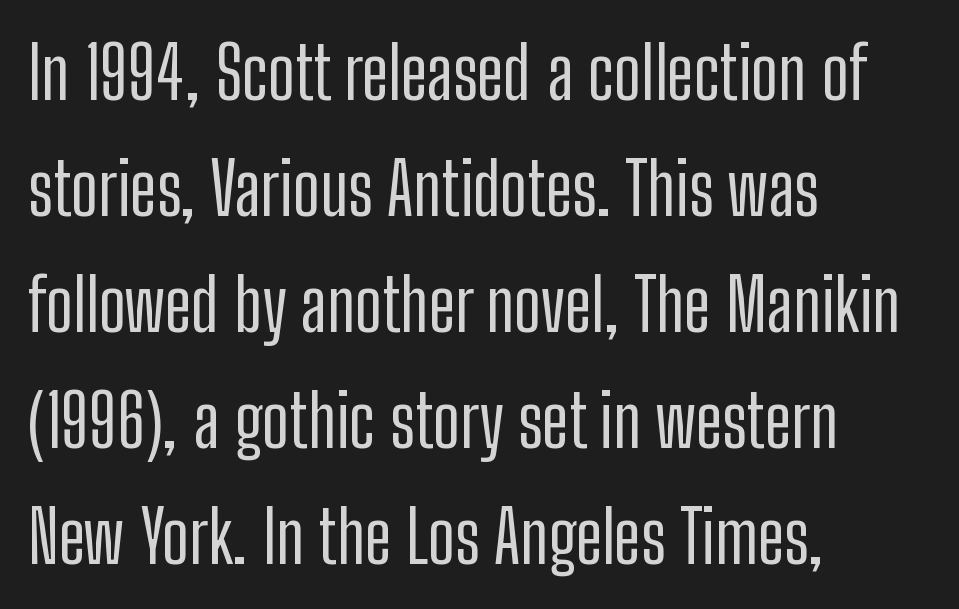
Q: Is the text italic (slanted)? A: No, it is upright.
Q: Is the typeface a serif or a sans-serif typeface? A: Sans-serif.
Q: Is the text underlined? A: No.
Q: How is the paragraph aligned? A: Left-aligned.
Q: Is the spacing between letters normal or unusually wide? A: Normal.
Q: Is the spacing between lines tight, normal or loose? A: Normal.
Q: Width (condensed, normal, or wide)? A: Condensed.
Q: Stroke contrast? A: Low.
Q: x-height? A: Medium.
Q: Monospaced? A: No.
